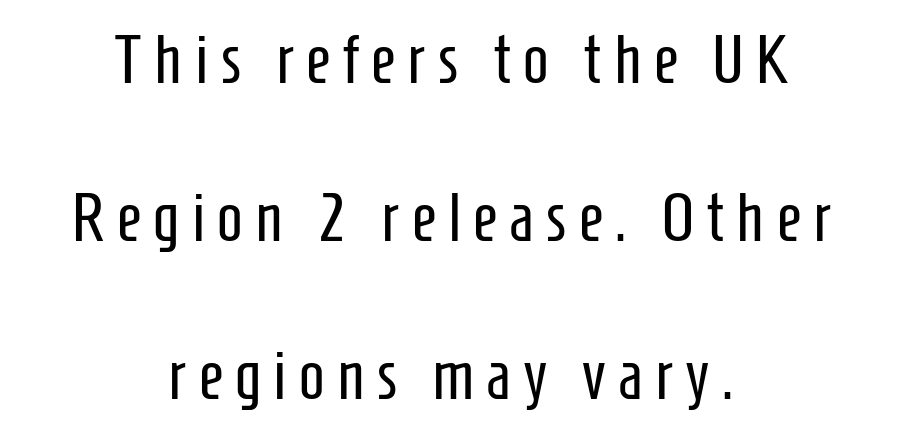
Compared with typical paragraphs, the rows here are farther apart. This is sans-serif lettering, the kind often seen on screens and signage. Is this a fixed-width face? No — the glyphs have proportional, varying widths. The specimen reads as upright at a glance.
